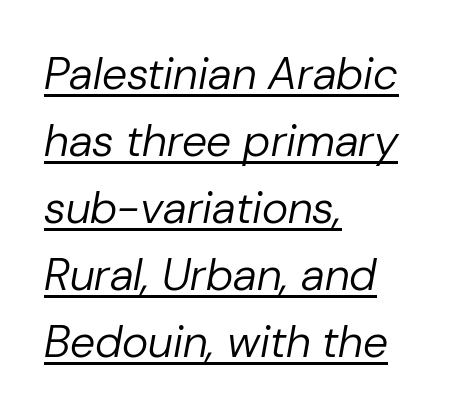
{"italic": "yes", "lean": "right", "slant_degrees": 10, "bold": "no", "weight": "regular", "width": "normal", "stroke_contrast": "low", "x_height": "medium", "monospaced": "no", "underline": "yes", "align": "left", "line_spacing": "normal", "line_spacing_ratio": 1.49, "letter_spacing": "normal", "letter_spacing_em": 0.0, "glyph_px": 45}
